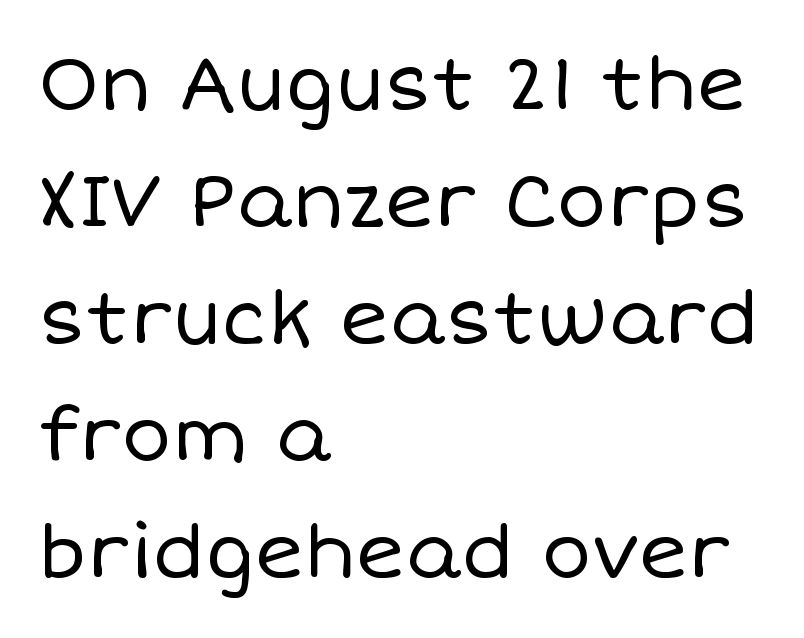
{"italic": "no", "bold": "no", "weight": "regular", "width": "normal", "stroke_contrast": "low", "x_height": "large", "monospaced": "no", "underline": "no", "align": "left", "line_spacing": "normal", "line_spacing_ratio": 1.56, "letter_spacing": "normal", "letter_spacing_em": 0.0, "glyph_px": 75}
